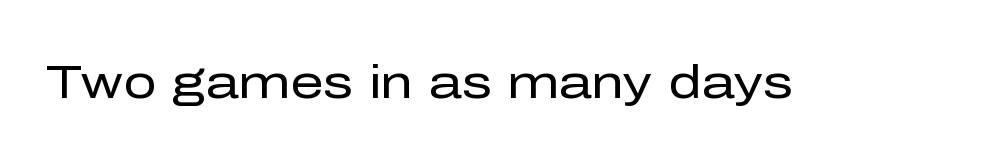
Check under the words: just untouched page. Compared with typical body copy, the letter spacing here is the same. A typesetter would call this proportional, since set widths differ per character. Vertical stems look standard width or narrower in stroke.
